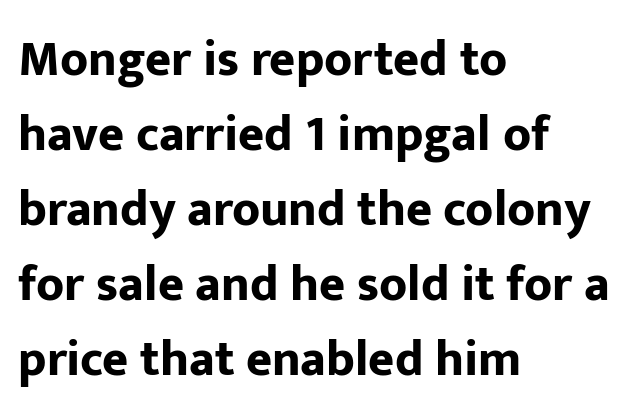
Q: Is the text bold? A: Yes.
Q: Is the text italic (slanted)? A: No, it is upright.
Q: Is the typeface a serif or a sans-serif typeface? A: Sans-serif.
Q: Is the text underlined? A: No.
Q: How is the paragraph aligned? A: Left-aligned.
Q: Is the spacing between letters normal or unusually wide? A: Normal.
Q: Is the spacing between lines tight, normal or loose? A: Normal.
Q: Width (condensed, normal, or wide)? A: Normal.
Q: Stroke contrast? A: Low.
Q: x-height? A: Medium.
Q: Monospaced? A: No.
